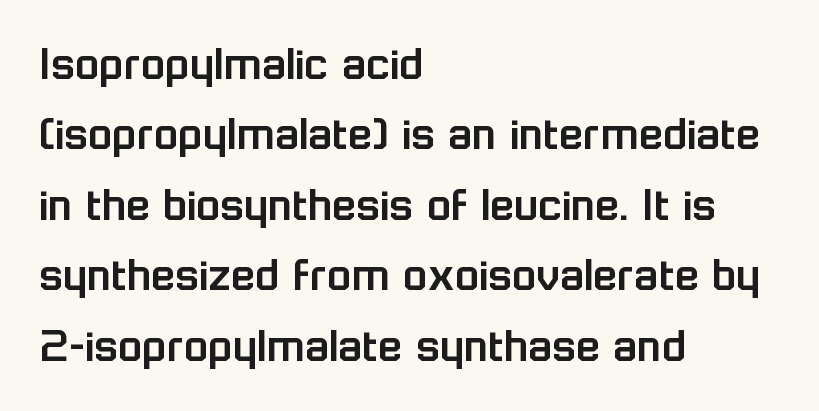
Q: Is the text italic (slanted)? A: No, it is upright.
Q: Is the typeface a serif or a sans-serif typeface? A: Sans-serif.
Q: Is the text underlined? A: No.
Q: How is the paragraph aligned? A: Left-aligned.
Q: Is the spacing between letters normal or unusually wide? A: Normal.
Q: Is the spacing between lines tight, normal or loose? A: Normal.
Q: Width (condensed, normal, or wide)? A: Normal.
Q: Stroke contrast? A: Low.
Q: x-height? A: Medium.
Q: Monospaced? A: No.
